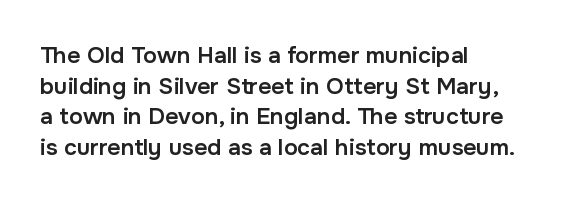
The image shows 23 px text type, upright; set left-aligned, normal line spacing (1.33x), normal letter spacing, not underlined.
